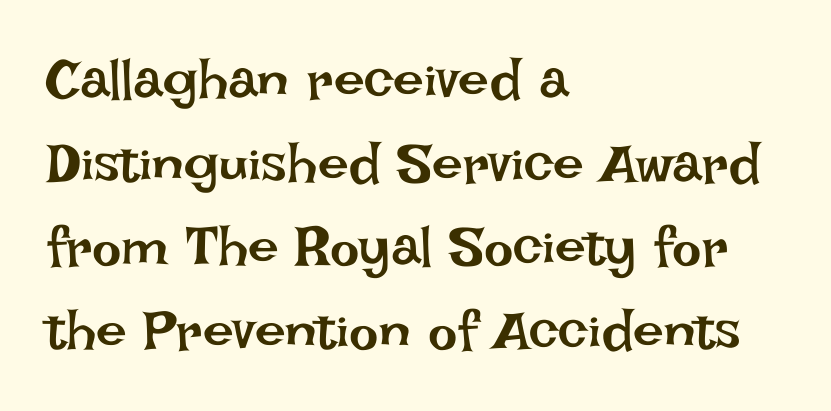
Q: Is the text bold? A: No.
Q: Is the text italic (slanted)? A: No, it is upright.
Q: Is the text underlined? A: No.
Q: How is the paragraph aligned? A: Left-aligned.
Q: Is the spacing between letters normal or unusually wide? A: Normal.
Q: Is the spacing between lines tight, normal or loose? A: Normal.
Q: Width (condensed, normal, or wide)? A: Normal.
Q: Stroke contrast? A: Low.
Q: x-height? A: Large.
Q: Monospaced? A: No.
